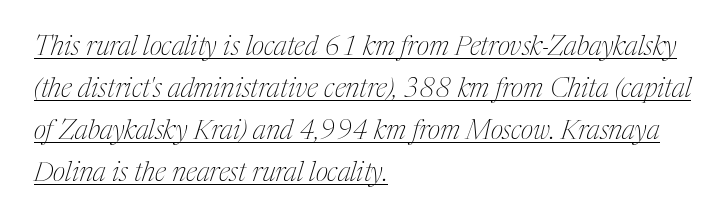
{"italic": "yes", "lean": "right", "slant_degrees": 17, "bold": "no", "underline": "yes", "align": "left", "line_spacing": "normal", "line_spacing_ratio": 1.56, "letter_spacing": "normal", "letter_spacing_em": 0.0, "glyph_px": 27}
